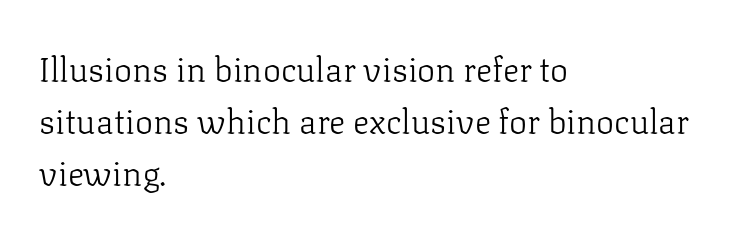
Q: Is the text bold? A: No.
Q: Is the text italic (slanted)? A: No, it is upright.
Q: Is the typeface a serif or a sans-serif typeface? A: Serif.
Q: Is the text underlined? A: No.
Q: How is the paragraph aligned? A: Left-aligned.
Q: Is the spacing between letters normal or unusually wide? A: Normal.
Q: Is the spacing between lines tight, normal or loose? A: Normal.
Q: Width (condensed, normal, or wide)? A: Normal.
Q: Stroke contrast? A: Low.
Q: x-height? A: Medium.
Q: Monospaced? A: No.
